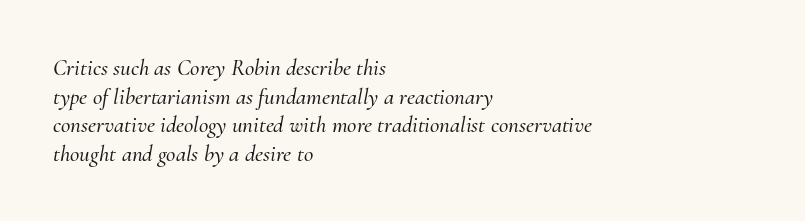
Words float on clear page, feet unadorned. The paragraph has a hard left edge and a soft right edge. Observe the ordinary spacing: letters are neighbours, not strangers. Characters are canted at an angle relative to the baseline's perpendicular.
